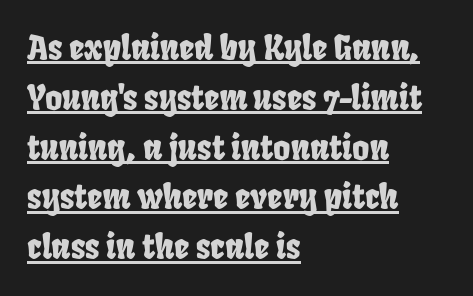
{"serif": "no", "width": "condensed", "stroke_contrast": "low", "x_height": "large", "monospaced": "no", "underline": "yes", "align": "left", "line_spacing": "normal", "line_spacing_ratio": 1.51, "letter_spacing": "normal", "letter_spacing_em": 0.0, "glyph_px": 33}
